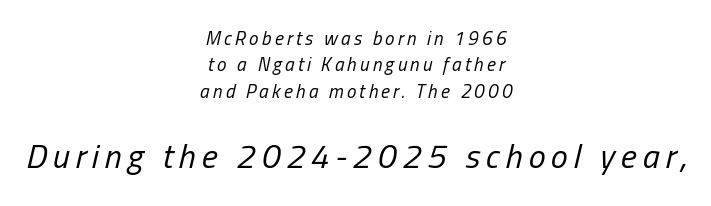
Q: Is the text bold? A: No.
Q: Is the text italic (slanted)? A: Yes, it leans right by about 13 degrees.
Q: Is the text underlined? A: No.
Q: How is the paragraph aligned? A: Centered.
Q: Is the spacing between lines tight, normal or loose? A: Normal.
Q: Which block of text is set in a larger size, the first (top) or the second (bottom)? A: The second (bottom) one.
Q: Width (condensed, normal, or wide)? A: Condensed.
Q: Stroke contrast? A: Low.
Q: x-height? A: Medium.
Q: Monospaced? A: No.
